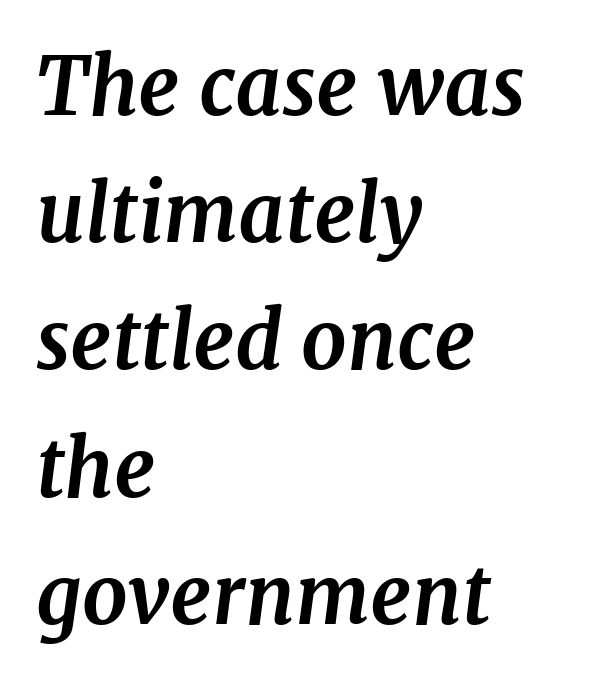
{"serif": "yes", "italic": "yes", "lean": "right", "slant_degrees": 7, "bold": "yes", "weight": "bold", "width": "normal", "stroke_contrast": "medium", "x_height": "medium", "monospaced": "no", "underline": "no", "align": "left", "line_spacing": "normal", "line_spacing_ratio": 1.59, "letter_spacing": "normal", "letter_spacing_em": 0.0, "glyph_px": 80}
